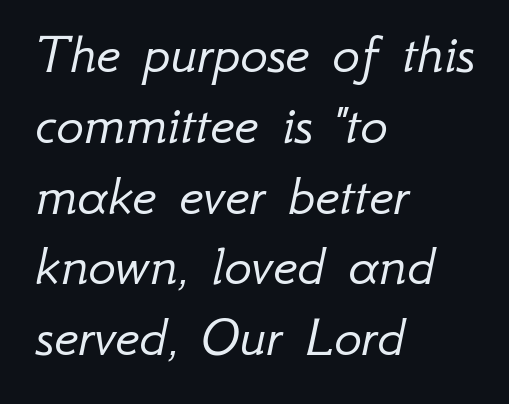
The image shows 58 px light type, italic (leaning right); set left-aligned, line spacing 1.22x, normal letter spacing, not underlined; low stroke contrast and a small x-height.
